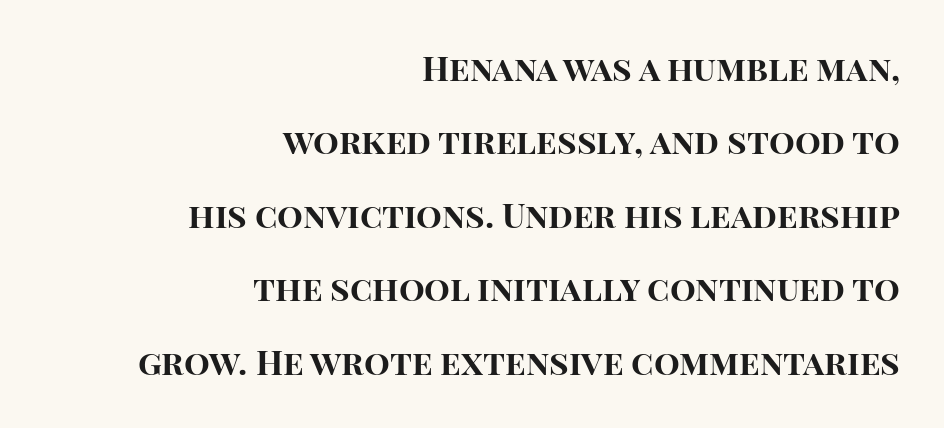
The image shows 34 px bold sans-serif type, upright; set right-aligned, loose line spacing (2.16x), normal letter spacing, not underlined; high stroke contrast and a large x-height.
